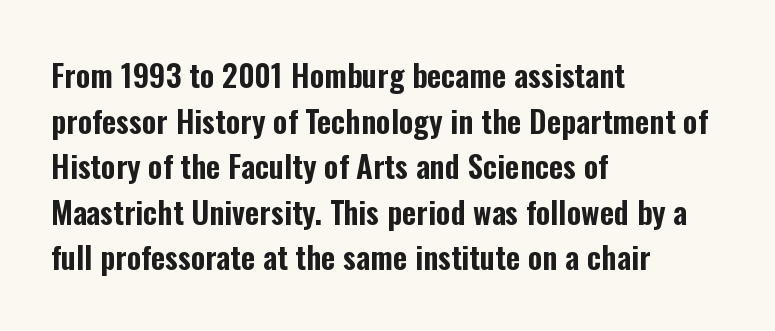
{"serif": "no", "italic": "no", "width": "condensed", "stroke_contrast": "low", "x_height": "medium", "monospaced": "no", "underline": "no", "align": "left", "line_spacing": "normal", "line_spacing_ratio": 1.47, "letter_spacing": "normal", "letter_spacing_em": 0.0, "glyph_px": 31}
